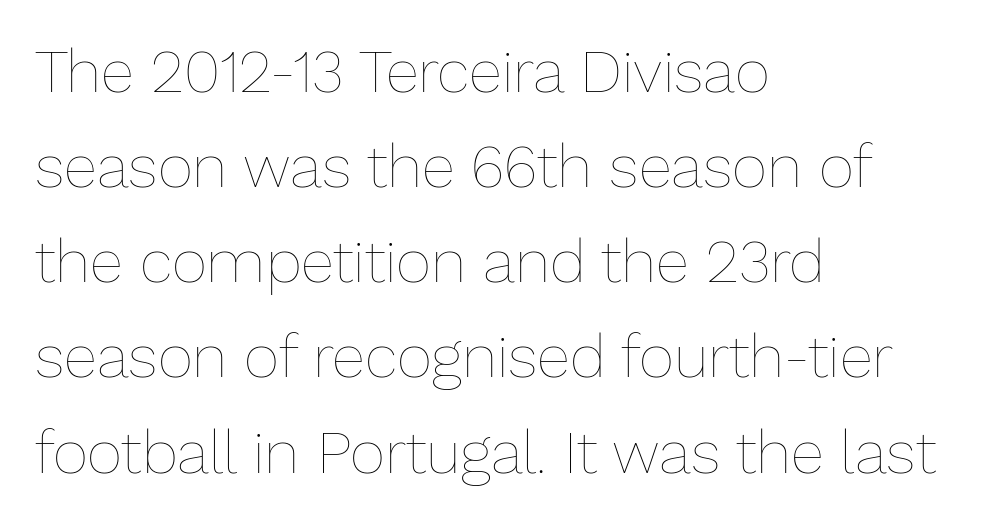
{"italic": "no", "bold": "no", "weight": "thin", "width": "normal", "stroke_contrast": "low", "x_height": "medium", "monospaced": "no", "underline": "no", "align": "left", "line_spacing": "normal", "line_spacing_ratio": 1.56, "letter_spacing": "normal", "letter_spacing_em": 0.0, "glyph_px": 61}
